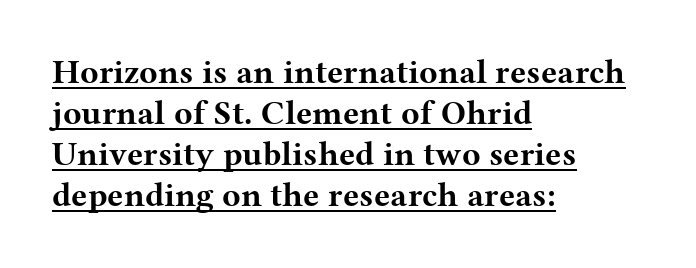
Q: Is the text bold? A: Yes.
Q: Is the text italic (slanted)? A: No, it is upright.
Q: Is the typeface a serif or a sans-serif typeface? A: Serif.
Q: Is the text underlined? A: Yes.
Q: How is the paragraph aligned? A: Left-aligned.
Q: Is the spacing between letters normal or unusually wide? A: Normal.
Q: Width (condensed, normal, or wide)? A: Wide.
Q: Stroke contrast? A: Medium.
Q: x-height? A: Medium.
Q: Monospaced? A: No.
